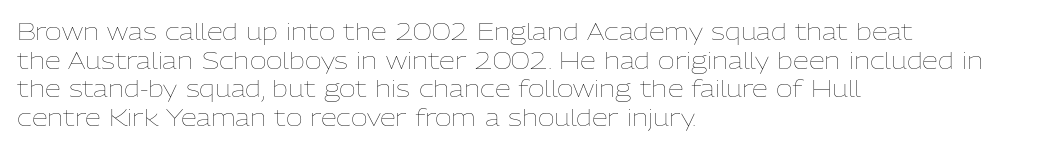
Beneath every word, the page is bare. On a weight scale, this lands at 450 or below. Look at the tracking — it's just the regular setting, nothing added. The typesetter chose a ragged-right arrangement here. Upright lettering throughout.
